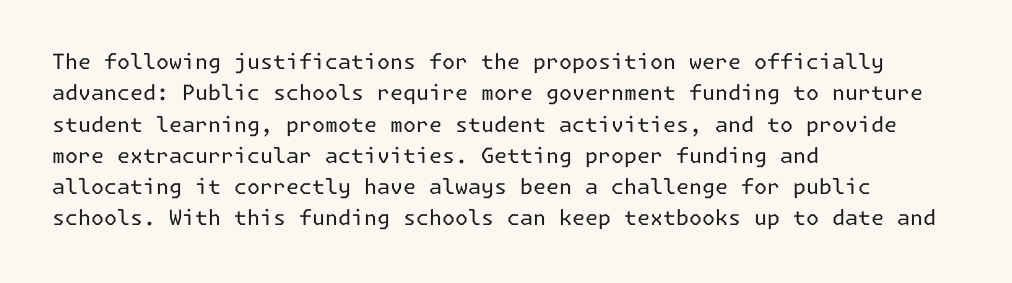
Ordinary non-slanted type is in use. Honestly, the row spacing looks completely unremarkable. These lines keep a tight, regular rhythm from letter to letter. These lines stack with their left ends in a neat column.
